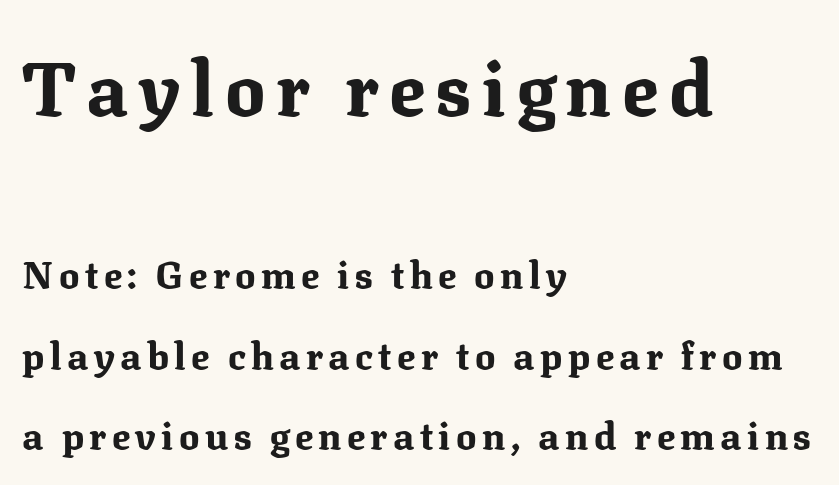
The image shows 75 px bold serif type, upright; set left-aligned, loose line spacing (2.12x), not underlined; the first (top) block is 1.97x larger; medium stroke contrast and a medium x-height.
